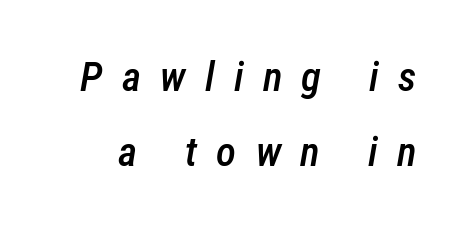
You could not count columns in this text — the font is proportionally spaced. Look at the stroke-to-counter ratio: somewhat heavy, a semibold. An italicized treatment has been applied to the whole sample. Quick note: underline off. Inter-character spacing is expanded well beyond the font's built-in metrics.
